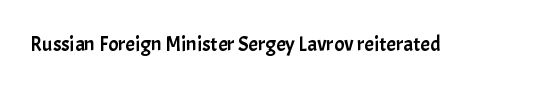
The image shows 21 px text type, upright; set normal letter spacing, not underlined.
